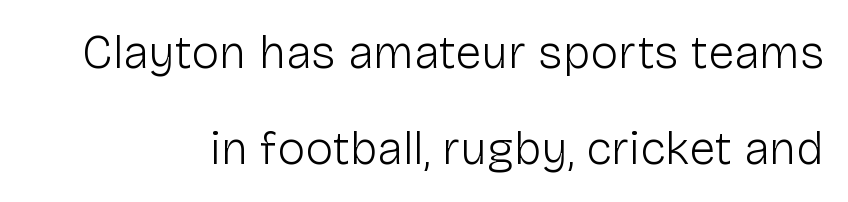
The letters stand upright; this is a roman face. The rendering keeps characters at their native spacing. Leading is clearly above the norm, producing a sparse column. The strokes are not fattened; the text isn't bold. Font category for this specimen: sans-serif. Proportional: the letters do not fall into vertical columns.
